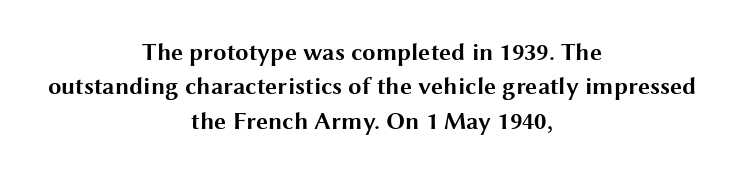
The image shows 24 px bold type, upright; set centered, normal line spacing (1.43x), normal letter spacing, not underlined.
